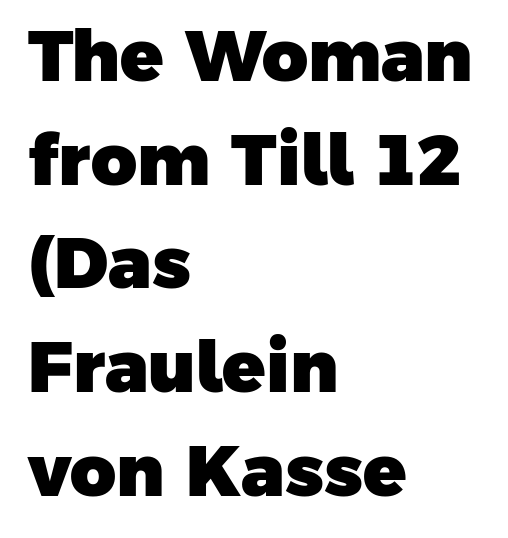
Q: Is the text bold? A: Yes.
Q: Is the typeface a serif or a sans-serif typeface? A: Sans-serif.
Q: Is the text underlined? A: No.
Q: How is the paragraph aligned? A: Left-aligned.
Q: Is the spacing between letters normal or unusually wide? A: Normal.
Q: Is the spacing between lines tight, normal or loose? A: Normal.
Q: Width (condensed, normal, or wide)? A: Normal.
Q: Stroke contrast? A: Low.
Q: x-height? A: Medium.
Q: Monospaced? A: No.
